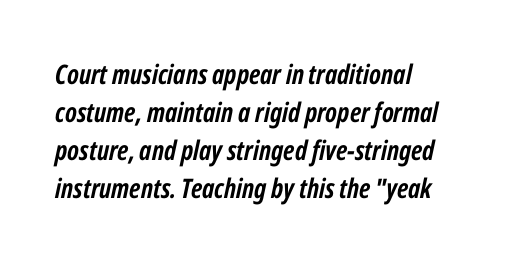
The image shows 27 px bold type, italic (leaning right); set left-aligned, normal line spacing (1.41x), normal letter spacing, not underlined.
